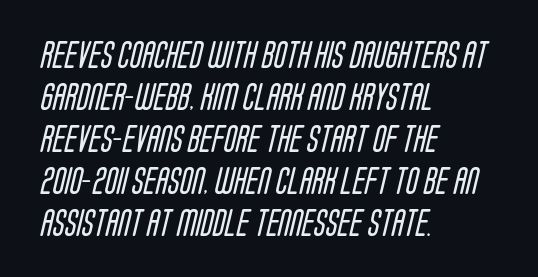
The rendering uses natural spacing where letterforms have individual widths. Baseline-to-baseline distance is the conventional proportion of letter height. The tracking reads as untouched default to a designer's eye. Observe the absence of serifs on each vertical stroke in this sample. The setting favours the left margin, as ordinary paragraphs usually do.
